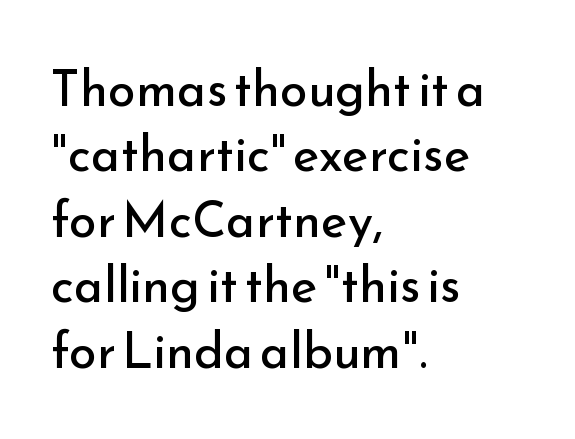
Q: Is the text bold? A: No.
Q: Is the text italic (slanted)? A: No, it is upright.
Q: Is the typeface a serif or a sans-serif typeface? A: Sans-serif.
Q: Is the text underlined? A: No.
Q: How is the paragraph aligned? A: Left-aligned.
Q: Is the spacing between letters normal or unusually wide? A: Normal.
Q: Is the spacing between lines tight, normal or loose? A: Normal.
Q: Width (condensed, normal, or wide)? A: Normal.
Q: Stroke contrast? A: Low.
Q: x-height? A: Small.
Q: Monospaced? A: No.
